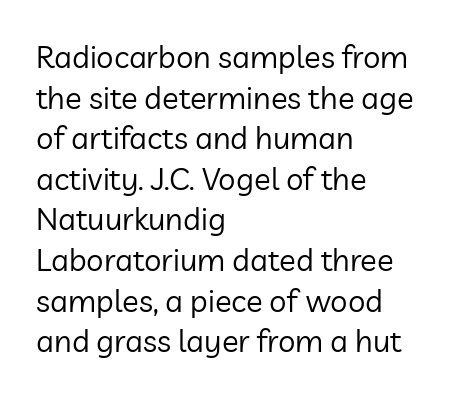
{"serif": "no", "italic": "no", "bold": "no", "weight": "regular", "width": "normal", "stroke_contrast": "low", "x_height": "medium", "monospaced": "no", "underline": "no", "align": "left", "line_spacing": "normal", "line_spacing_ratio": 1.31, "letter_spacing": "normal", "letter_spacing_em": 0.0, "glyph_px": 31}
